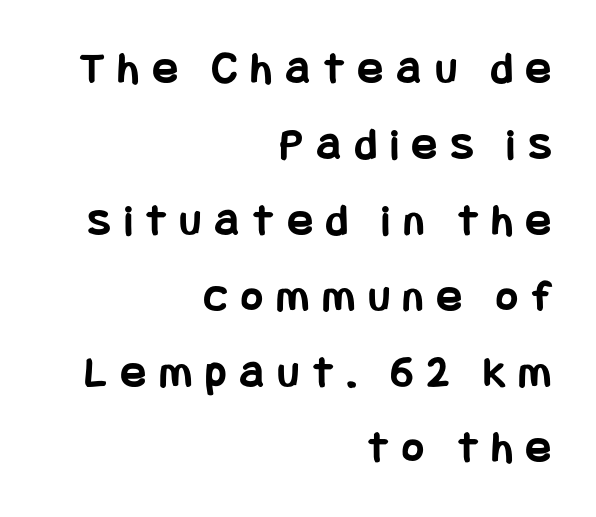
Q: Is the text bold? A: Yes.
Q: Is the text italic (slanted)? A: No, it is upright.
Q: Is the typeface a serif or a sans-serif typeface? A: Sans-serif.
Q: Is the text underlined? A: No.
Q: How is the paragraph aligned? A: Right-aligned.
Q: Is the spacing between letters normal or unusually wide? A: Unusually wide.
Q: Is the spacing between lines tight, normal or loose? A: Normal.
Q: Width (condensed, normal, or wide)? A: Condensed.
Q: Stroke contrast? A: Low.
Q: x-height? A: Large.
